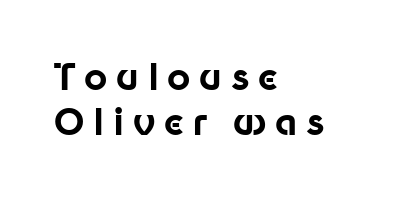
The image shows 36 px bold sans-serif type, upright; set left-aligned, normal line spacing (1.26x), unusually wide letter spacing (+0.24 em), not underlined; low stroke contrast and a medium x-height.
